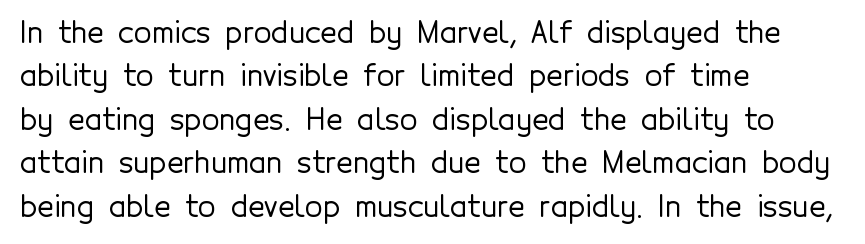
{"serif": "no", "italic": "no", "width": "normal", "x_height": "medium", "monospaced": "no", "underline": "no", "align": "left", "line_spacing": "normal", "line_spacing_ratio": 1.5, "letter_spacing": "normal", "letter_spacing_em": 0.0, "glyph_px": 29}
